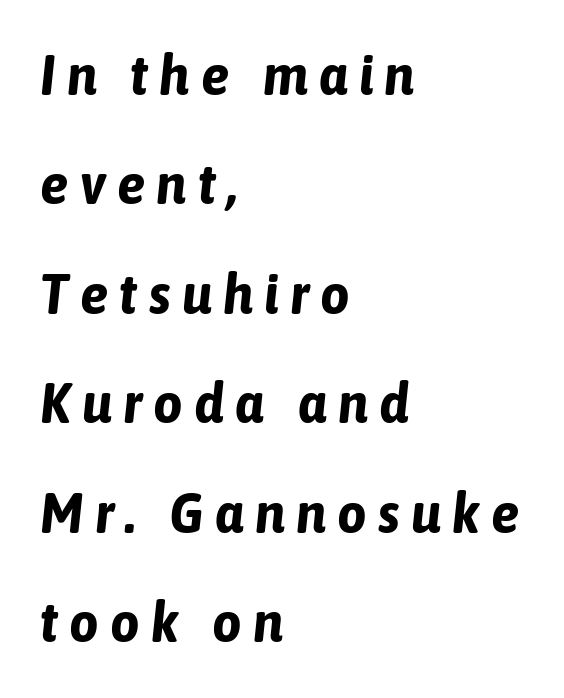
The image shows 57 px bold, condensed type, italic (leaning right); set left-aligned, loose line spacing (1.92x), unusually wide letter spacing (+0.2 em), not underlined; low stroke contrast and a medium x-height.
